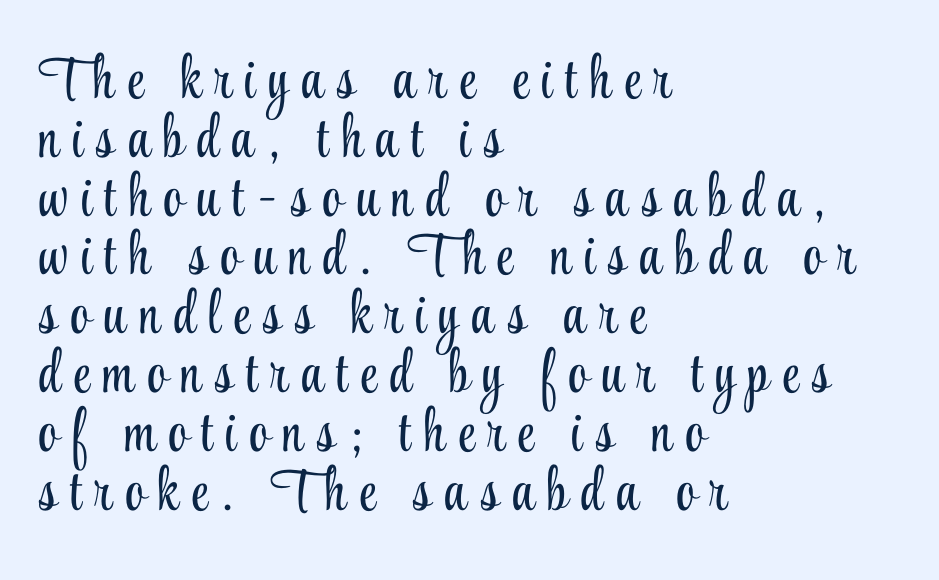
Leading is clearly below the norm, producing a dense column. Letterform terminals end in serifs throughout the passage. This is not heavy type; no bold has been used. Horizontally, the lines are justified to the leading edge only.
